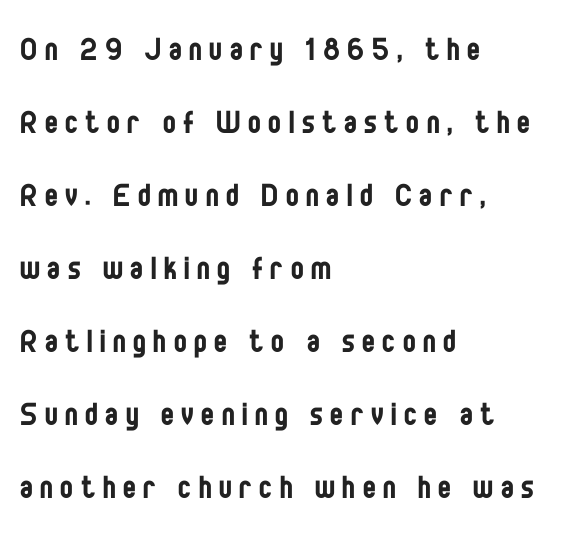
Q: Is the text bold? A: No.
Q: Is the text italic (slanted)? A: No, it is upright.
Q: Is the typeface a serif or a sans-serif typeface? A: Sans-serif.
Q: Is the text underlined? A: No.
Q: How is the paragraph aligned? A: Left-aligned.
Q: Is the spacing between letters normal or unusually wide? A: Unusually wide.
Q: Is the spacing between lines tight, normal or loose? A: Loose.
Q: Width (condensed, normal, or wide)? A: Condensed.
Q: Stroke contrast? A: Low.
Q: x-height? A: Large.
Q: Monospaced? A: No.
